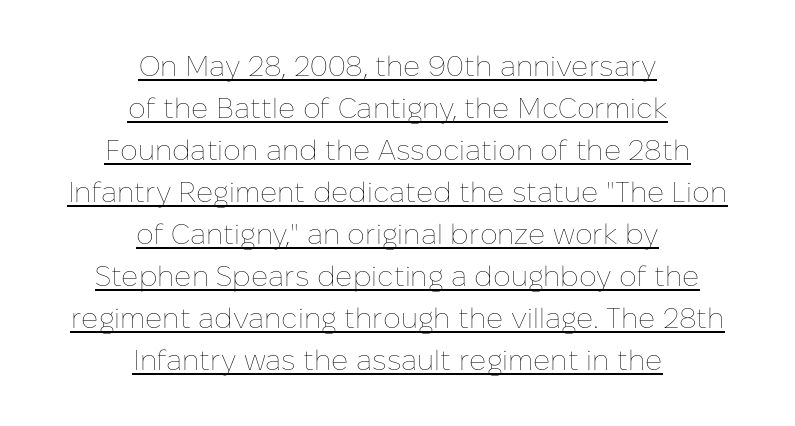
The image shows 28 px thin type, upright; set centered, normal line spacing (1.5x), normal letter spacing, underlined; low stroke contrast and a medium x-height.
